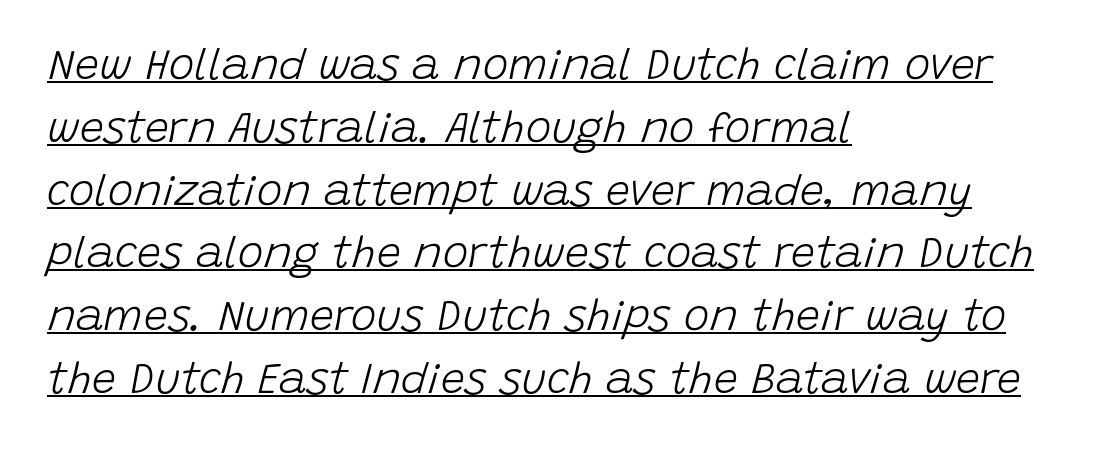
{"italic": "yes", "lean": "right", "slant_degrees": 15, "bold": "no", "weight": "light", "width": "normal", "stroke_contrast": "low", "x_height": "large", "monospaced": "no", "underline": "yes", "align": "left", "line_spacing": "normal", "line_spacing_ratio": 1.46, "letter_spacing": "normal", "letter_spacing_em": 0.0, "glyph_px": 43}
